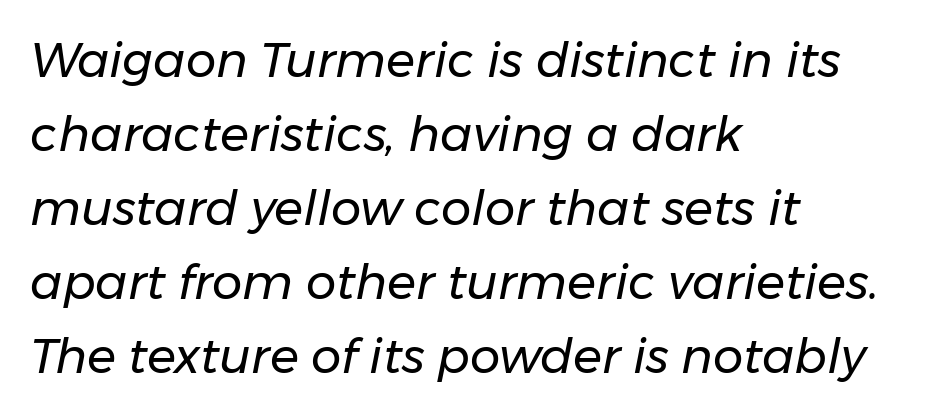
There is no visible air inserted between adjacent glyphs. A bare baseline throughout the passage. The passage is arranged the way most books set body copy — flush left. Leading: standard.
